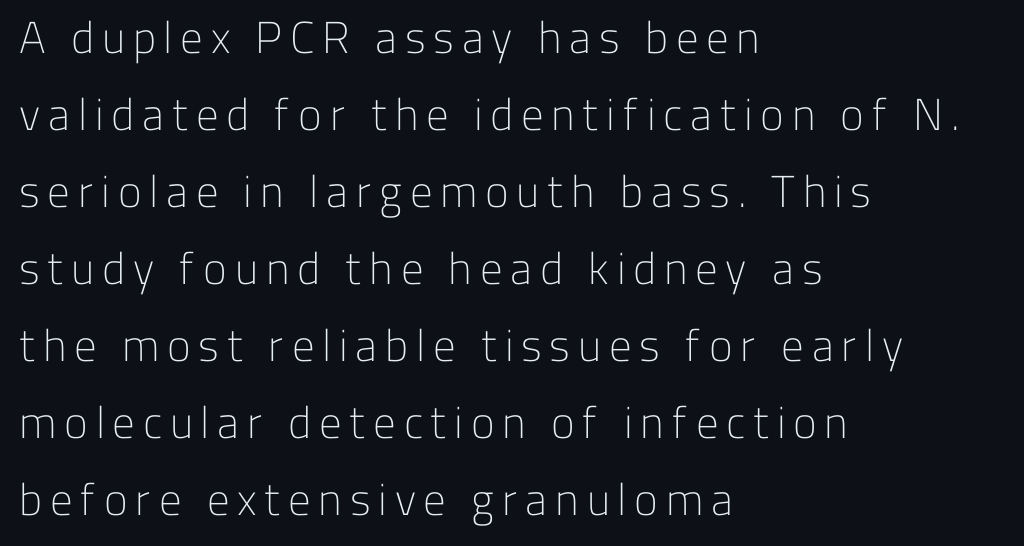
Q: Is the text bold? A: No.
Q: Is the text italic (slanted)? A: No, it is upright.
Q: Is the typeface a serif or a sans-serif typeface? A: Sans-serif.
Q: Is the text underlined? A: No.
Q: How is the paragraph aligned? A: Left-aligned.
Q: Width (condensed, normal, or wide)? A: Normal.
Q: Stroke contrast? A: Low.
Q: x-height? A: Medium.
Q: Monospaced? A: No.
